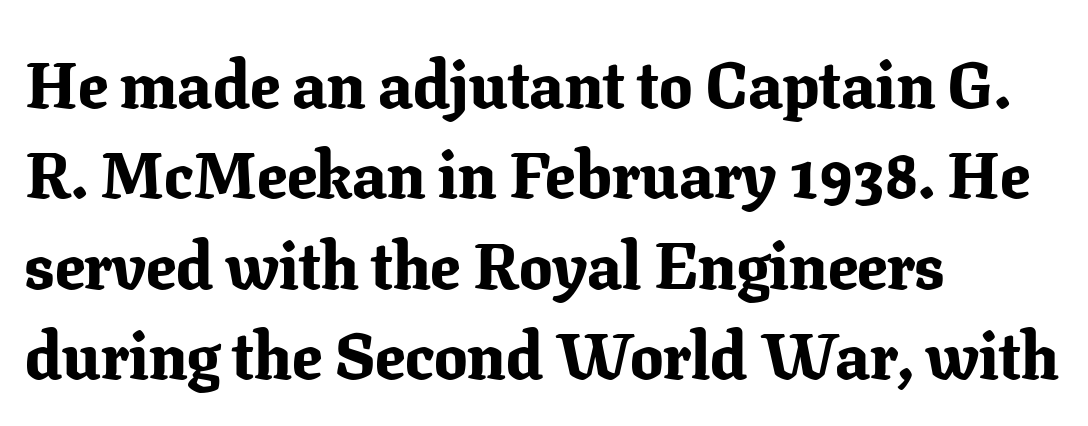
The image shows 66 px bold serif type, upright; set left-aligned, normal line spacing (1.37x), normal letter spacing, not underlined; low stroke contrast and a medium x-height.
